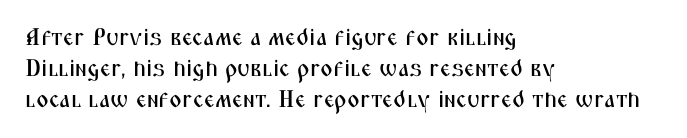
{"italic": "no", "underline": "no", "align": "left", "line_spacing": "normal", "line_spacing_ratio": 1.3, "letter_spacing": "normal", "letter_spacing_em": 0.0, "glyph_px": 24}
